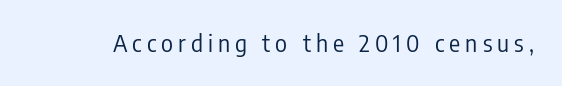
Nope, not italic — everything's standing straight. Observe the wide spacing: letters keep a clear distance from each other. No chunkiness to these letters — they're not bold. The baseline area is clear.
